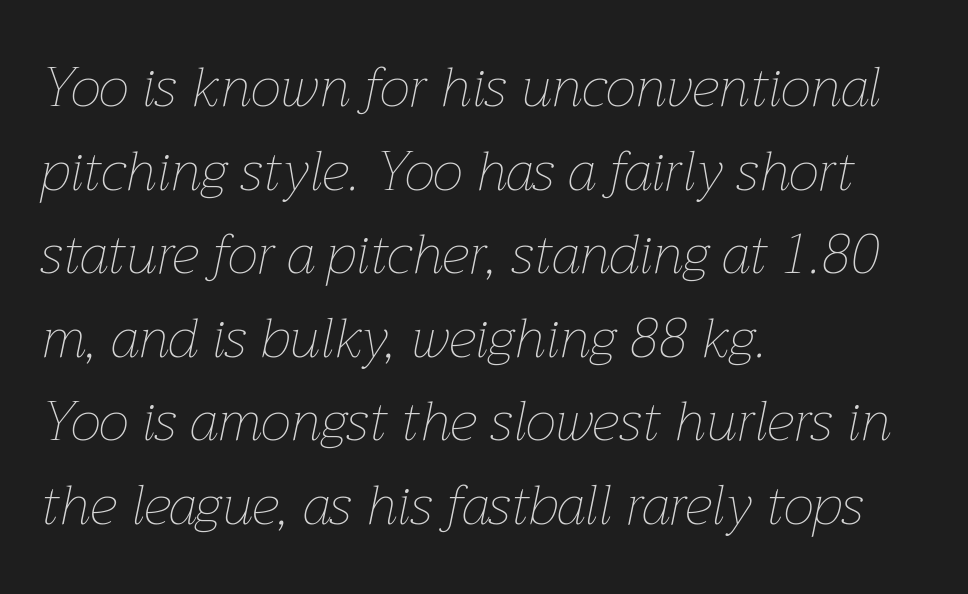
{"italic": "yes", "lean": "right", "slant_degrees": 12, "bold": "no", "weight": "thin", "width": "normal", "stroke_contrast": "low", "x_height": "medium", "monospaced": "no", "underline": "no", "align": "left", "line_spacing": "normal", "line_spacing_ratio": 1.52, "letter_spacing": "normal", "letter_spacing_em": 0.0, "glyph_px": 55}
